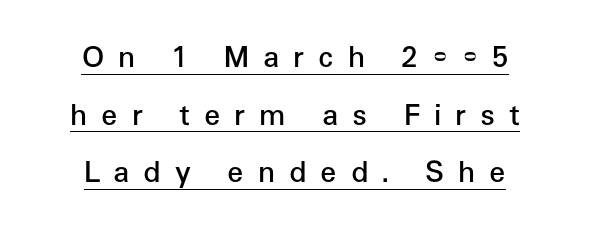
{"serif": "no", "italic": "no", "bold": "semi", "weight": "semibold", "width": "normal", "stroke_contrast": "low", "x_height": "medium", "monospaced": "no", "underline": "yes", "align": "center", "line_spacing": "loose", "line_spacing_ratio": 1.99, "letter_spacing": "wide", "letter_spacing_em": 0.48, "glyph_px": 29}
